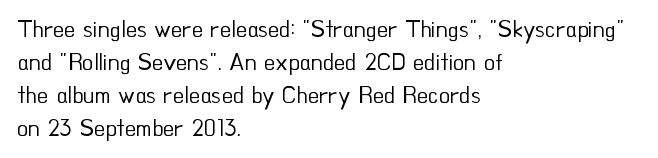
Does extra space separate the letters? No, they use regular spacing. The rendering anchors every line to the left-hand side. The axis of the letterforms is exactly vertical. These lines sit exactly where default settings would place them. Ink coverage per letter is moderate at most. Bare-footed words on every line.
